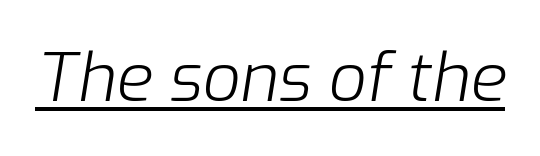
The lettering is marked with a stroke running underneath it. Does the lettering tilt? It does — this is italic. The rendering keeps characters at their native spacing. The strokes are not fattened; the text isn't bold.
